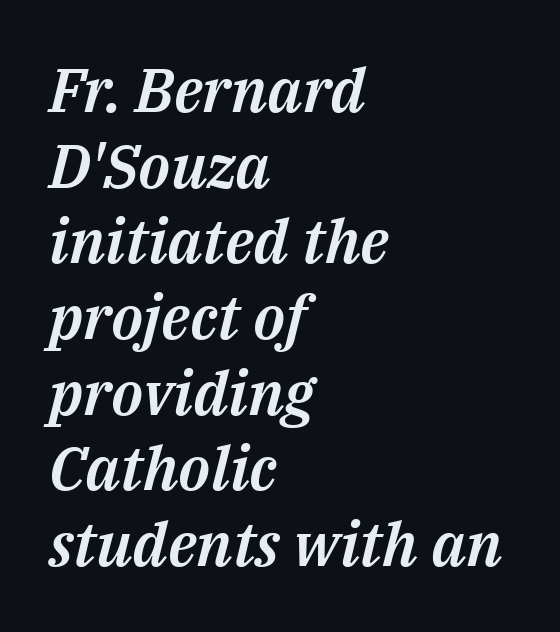
Leftover space on each line is placed entirely after the last word. Varying glyph widths throughout — classic text-font behaviour. Descenders are the only things crossing below the line. Look at the tracking — it's just the regular setting, nothing added. The typography opts for an oblique posture over an upright one.
